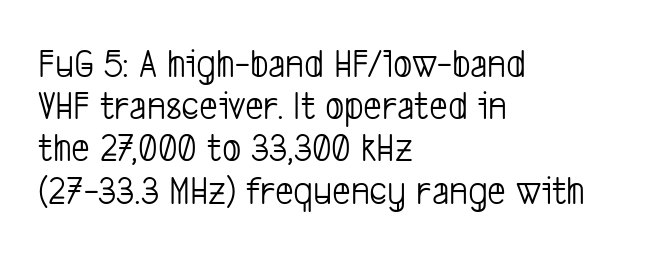
{"serif": "no", "bold": "no", "weight": "light", "width": "condensed", "stroke_contrast": "low", "x_height": "medium", "monospaced": "no", "underline": "no", "align": "left", "line_spacing": "tight", "line_spacing_ratio": 1.03, "letter_spacing": "normal", "letter_spacing_em": 0.0, "glyph_px": 41}
